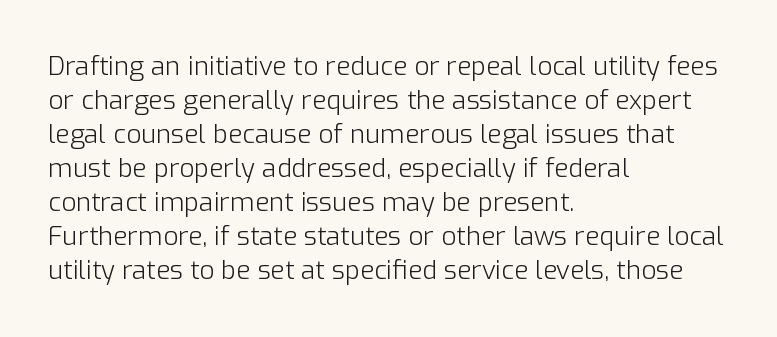
The image shows 26 px text type, upright; set left-aligned, normal line spacing (1.31x), normal letter spacing, not underlined.
